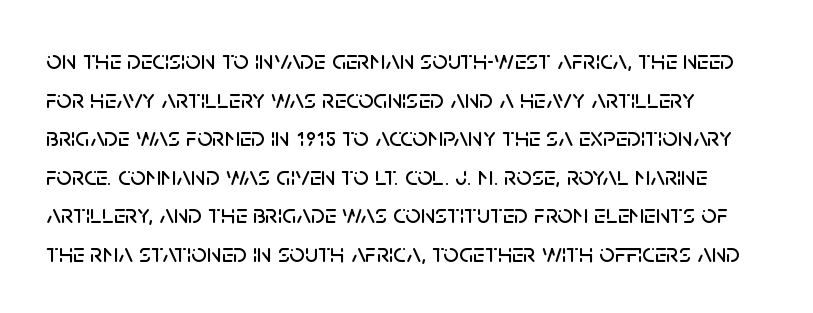
The image shows 27 px text type, upright; set normal line spacing (1.43x), normal letter spacing, not underlined.
